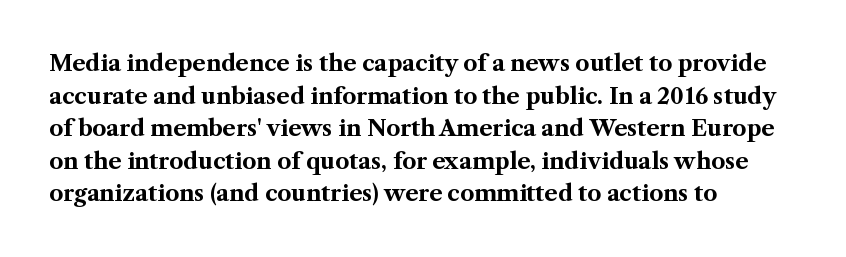
{"italic": "no", "bold": "yes", "underline": "no", "align": "left", "line_spacing": "normal", "line_spacing_ratio": 1.48, "letter_spacing": "normal", "letter_spacing_em": 0.0, "glyph_px": 22}
